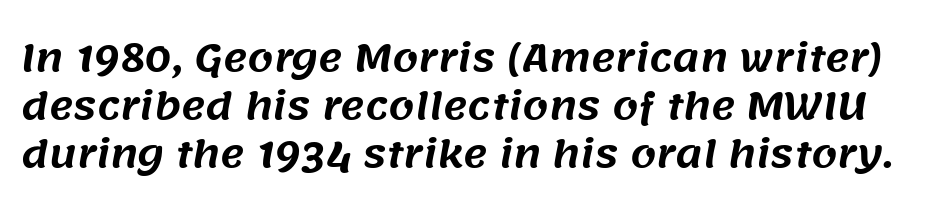
The image shows 37 px sans-serif type; set normal line spacing (1.3x), normal letter spacing, not underlined; medium stroke contrast and a large x-height.
